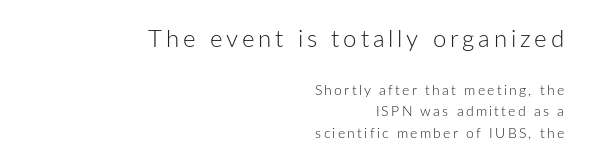
Reading down the column, the eye jumps a familiar distance to each next line. Letters rest on an invisible, unmarked baseline. Casual observation: everything's shoved over to the right. Think standard paragraph weight, or any step lighter than that. The letters stand straight up with perfectly vertical stems. This layout puts the oversized block above and the modest block below.
